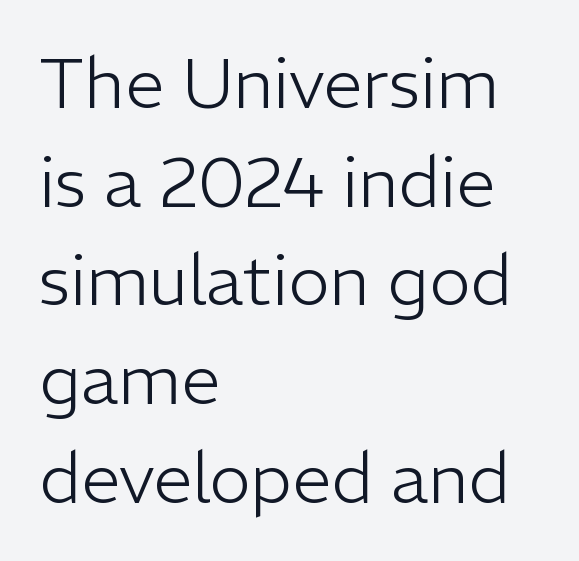
The image shows 70 px light sans-serif type, upright; set left-aligned, normal line spacing (1.41x), normal letter spacing, not underlined; low stroke contrast and a medium x-height.
